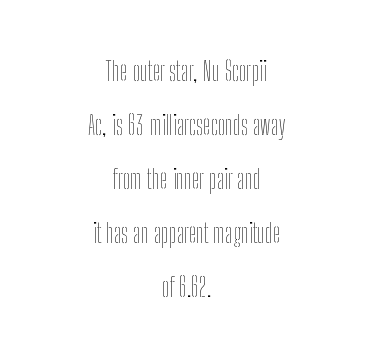
Q: Is the text bold? A: No.
Q: Is the text italic (slanted)? A: No, it is upright.
Q: Is the text underlined? A: No.
Q: How is the paragraph aligned? A: Centered.
Q: Is the spacing between letters normal or unusually wide? A: Normal.
Q: Is the spacing between lines tight, normal or loose? A: Loose.
